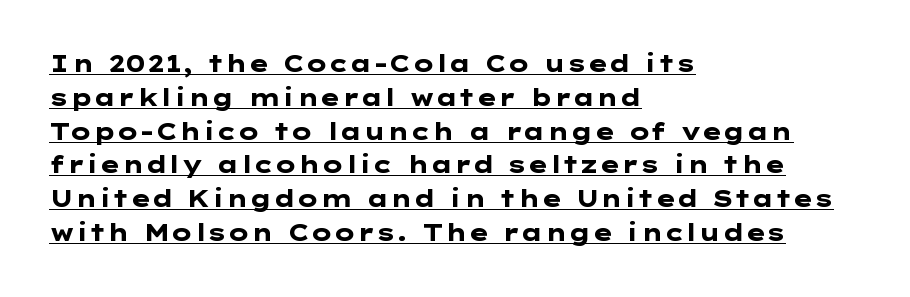
The image shows 23 px bold type, upright; set left-aligned, normal line spacing (1.47x), normal letter spacing, underlined.
